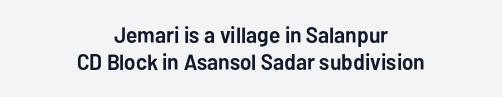
{"italic": "no", "bold": "yes", "underline": "no", "align": "center", "line_spacing_ratio": 1.24, "letter_spacing": "normal", "letter_spacing_em": 0.0, "glyph_px": 22}
